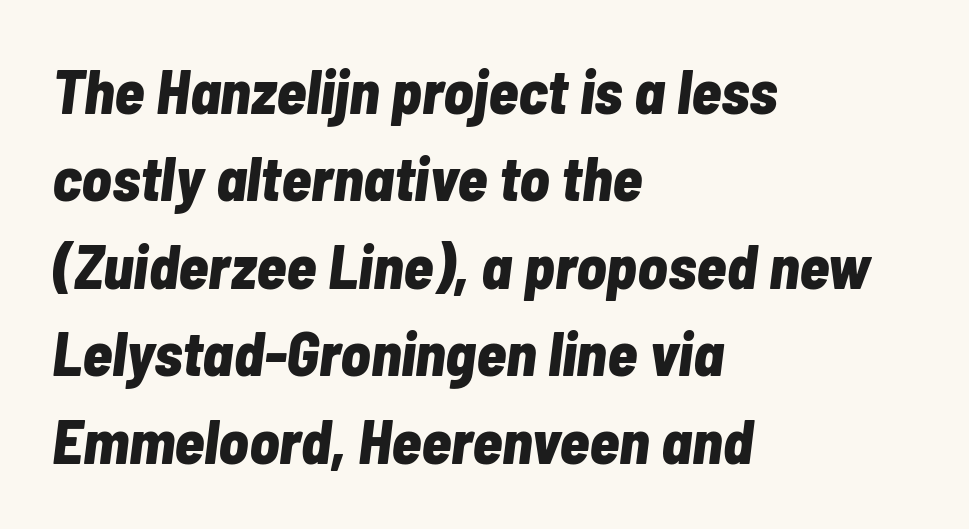
The letters advance in unequal steps, a hallmark of proportional type. Which margin do the lines hug? The left one — the right edge is uneven. Designer's note — italics engaged. In terms of leading, this rendering sits right in the middle.
